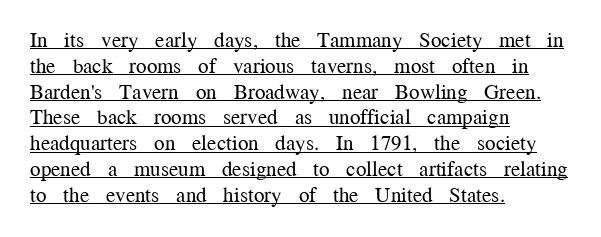
Q: Is the text bold? A: No.
Q: Is the text italic (slanted)? A: No, it is upright.
Q: Is the text underlined? A: Yes.
Q: How is the paragraph aligned? A: Left-aligned.
Q: Is the spacing between letters normal or unusually wide? A: Normal.
